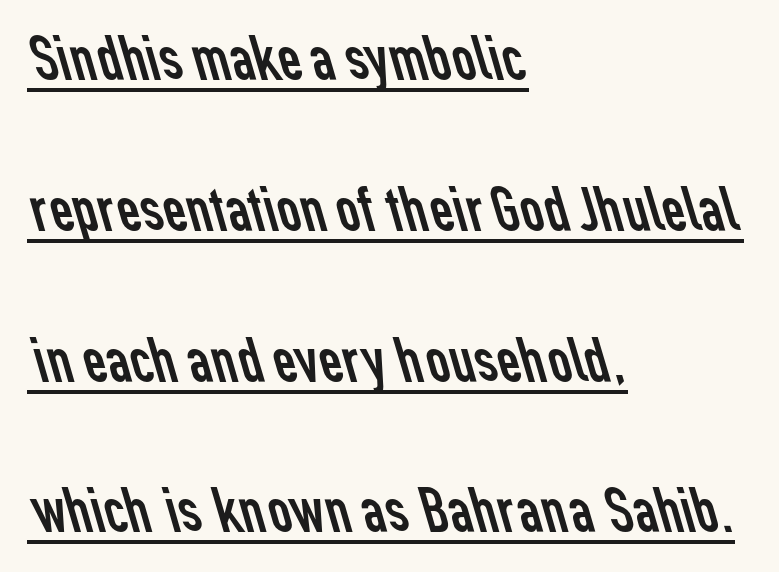
Notice how a bar underscores the lettering throughout. The rendering anchors every line to the left-hand side. Note the varied advance widths — an 'i' is clearly narrower than an 'm'. The tracking reads as untouched default to a designer's eye. The letters carry no serifs — their stems end cleanly without finishing strokes.
